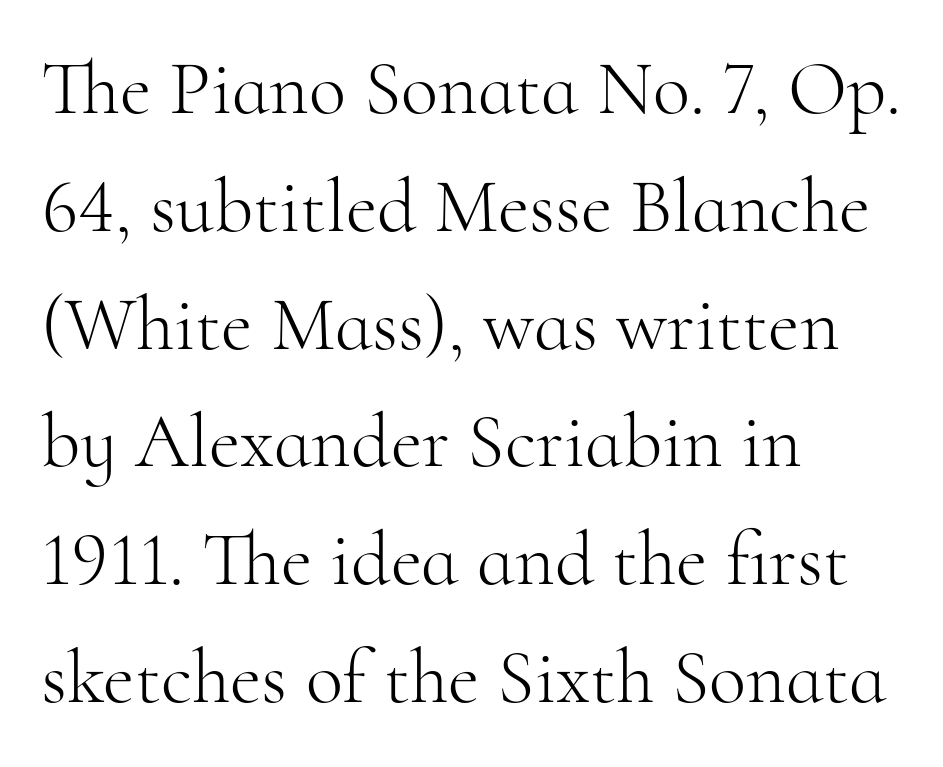
Posture: upright roman. The font sits on the lighter half of the weight spectrum, regular included. Nothing unusual about the tracking: characters are spaced as the font intends. Honestly, the row spacing looks completely unremarkable.
